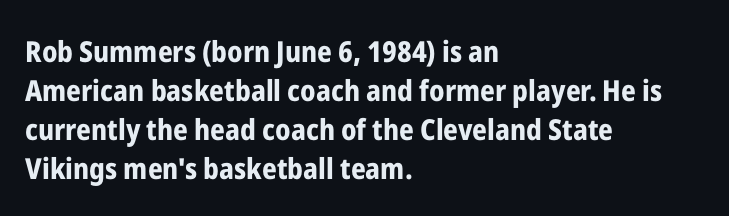
The image shows 29 px bold, condensed sans-serif type, upright; set left-aligned, normal line spacing (1.35x), normal letter spacing, not underlined; low stroke contrast and a medium x-height.
